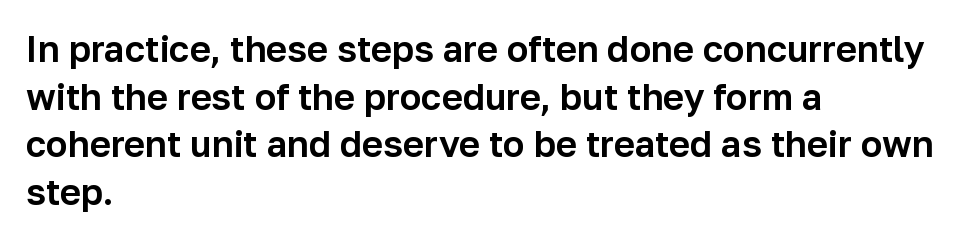
Q: Is the text italic (slanted)? A: No, it is upright.
Q: Is the typeface a serif or a sans-serif typeface? A: Sans-serif.
Q: Is the text underlined? A: No.
Q: How is the paragraph aligned? A: Left-aligned.
Q: Is the spacing between letters normal or unusually wide? A: Normal.
Q: Is the spacing between lines tight, normal or loose? A: Normal.
Q: Width (condensed, normal, or wide)? A: Normal.
Q: Stroke contrast? A: Low.
Q: x-height? A: Medium.
Q: Monospaced? A: No.
